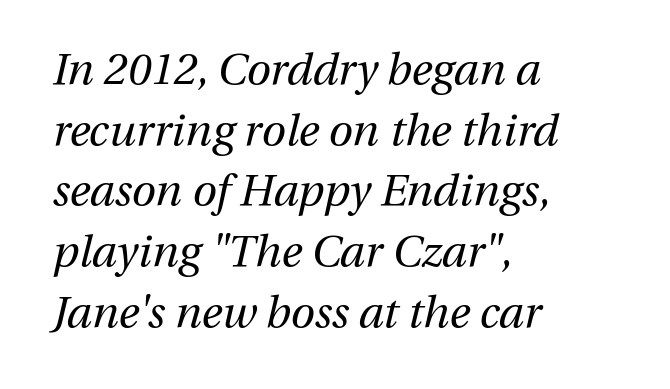
Q: Is the text bold? A: No.
Q: Is the text italic (slanted)? A: Yes, it leans right by about 13 degrees.
Q: Is the text underlined? A: No.
Q: How is the paragraph aligned? A: Left-aligned.
Q: Is the spacing between letters normal or unusually wide? A: Normal.
Q: Is the spacing between lines tight, normal or loose? A: Normal.
Q: Width (condensed, normal, or wide)? A: Normal.
Q: Stroke contrast? A: Medium.
Q: x-height? A: Medium.
Q: Monospaced? A: No.
